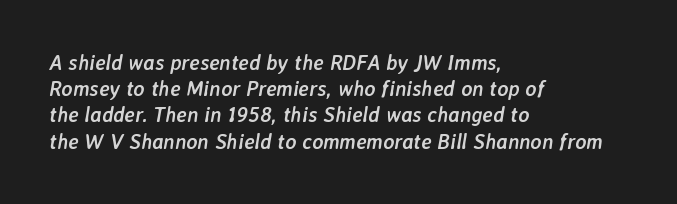
The image shows 21 px bold type, italic (leaning right); set left-aligned, normal line spacing (1.25x), normal letter spacing, not underlined.
